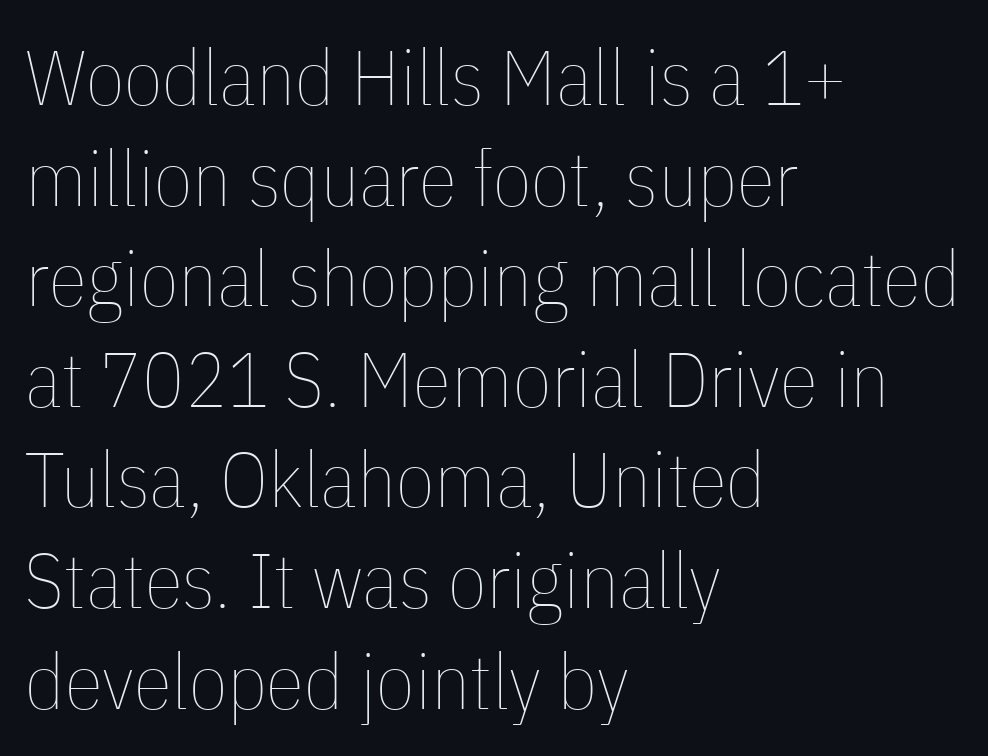
The image shows 78 px thin, condensed type, upright; set left-aligned, normal line spacing (1.29x), normal letter spacing, not underlined; low stroke contrast and a medium x-height.
